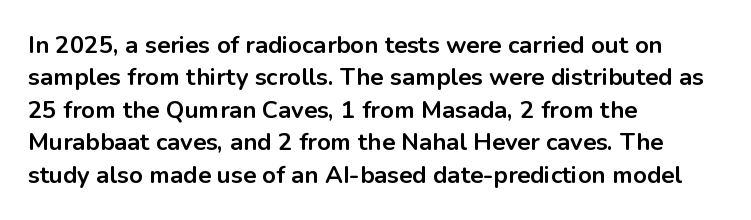
{"italic": "no", "bold": "yes", "underline": "no", "align": "left", "line_spacing": "normal", "line_spacing_ratio": 1.35, "letter_spacing": "normal", "letter_spacing_em": 0.0, "glyph_px": 24}
